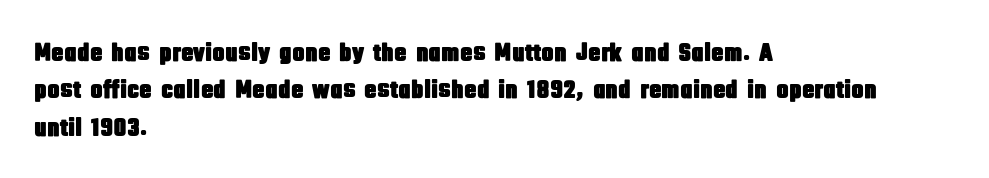
The image shows 26 px text type, upright; set left-aligned, normal line spacing (1.44x), normal letter spacing, not underlined.
